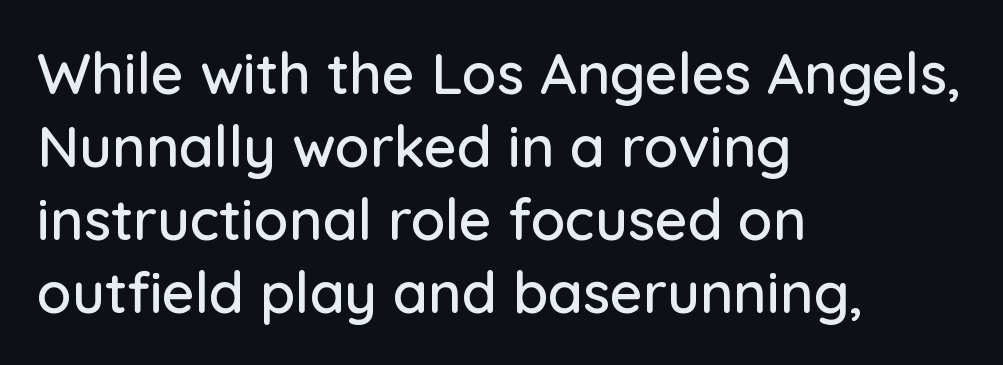
{"serif": "no", "italic": "no", "width": "normal", "stroke_contrast": "low", "x_height": "medium", "monospaced": "no", "underline": "no", "align": "left", "line_spacing": "normal", "line_spacing_ratio": 1.28, "letter_spacing": "normal", "letter_spacing_em": 0.0, "glyph_px": 57}
